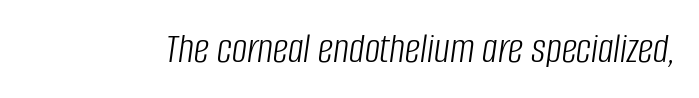
The image shows 43 px light, condensed type, italic (leaning right); set normal letter spacing, not underlined; low stroke contrast and a large x-height.
